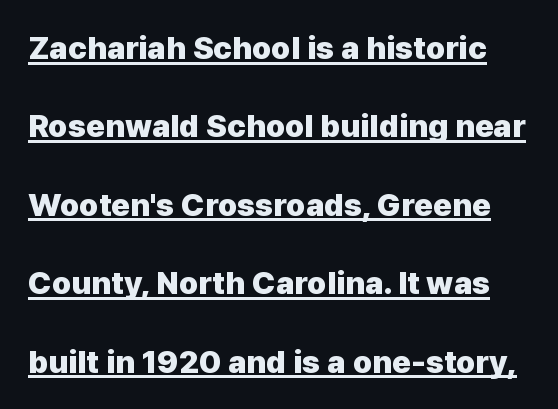
Each letter keeps its own natural width here, so spacing adapts to shape. The characters look thick and weighty, a clear bold. Glance below the letters and you will spot a drawn line. To sum up the face: it is a sans, with no serifs. Widely set lines give the paragraph a tall, airy silhouette.
